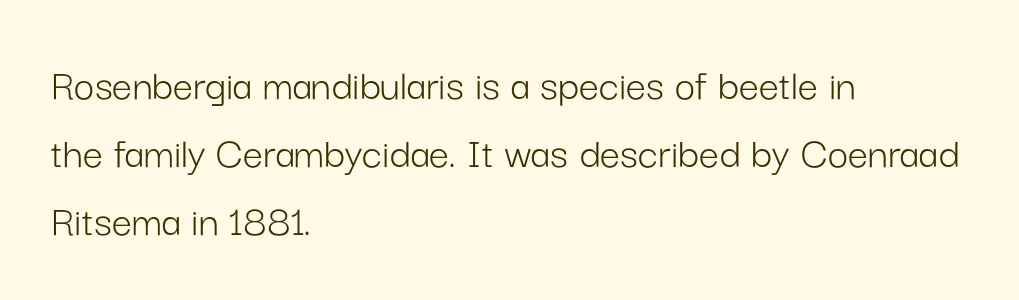
The text was rendered using a sans face with plain stroke endings. Each word holds together tightly as a unit, with standard inter-letter gaps. Each row of text sits above clean, open space. Compared with a typical body face, this is equally light or lighter still. The rows are spaced the way most documents space them.
